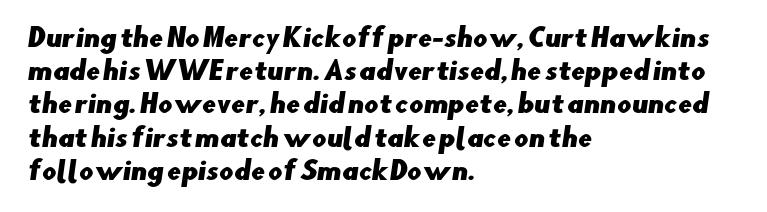
The image shows 25 px text type; set left-aligned, normal line spacing (1.33x), normal letter spacing, not underlined.
